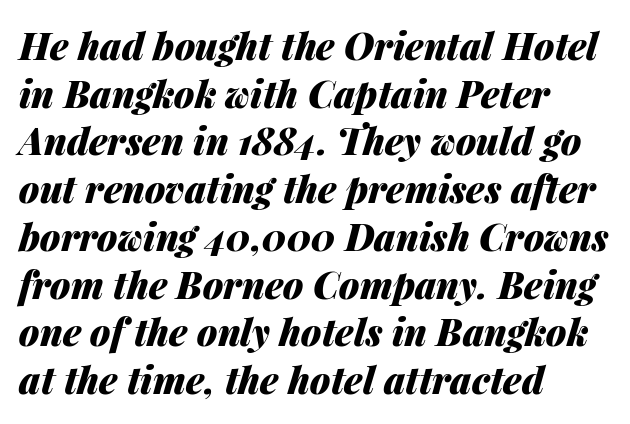
Q: Is the text bold? A: Yes.
Q: Is the text italic (slanted)? A: Yes, it leans right by about 14 degrees.
Q: Is the text underlined? A: No.
Q: How is the paragraph aligned? A: Left-aligned.
Q: Is the spacing between letters normal or unusually wide? A: Normal.
Q: Is the spacing between lines tight, normal or loose? A: Normal.
Q: Width (condensed, normal, or wide)? A: Normal.
Q: Stroke contrast? A: Medium.
Q: x-height? A: Medium.
Q: Monospaced? A: No.
